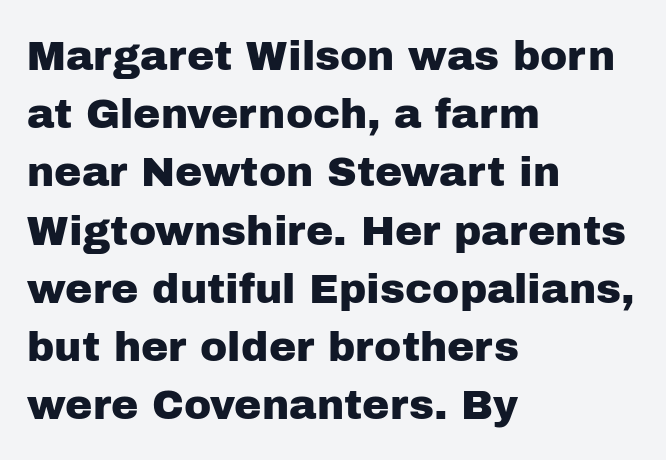
{"serif": "no", "italic": "no", "width": "normal", "stroke_contrast": "low", "x_height": "medium", "monospaced": "no", "underline": "no", "align": "left", "line_spacing": "normal", "line_spacing_ratio": 1.42, "letter_spacing": "normal", "letter_spacing_em": 0.0, "glyph_px": 41}
